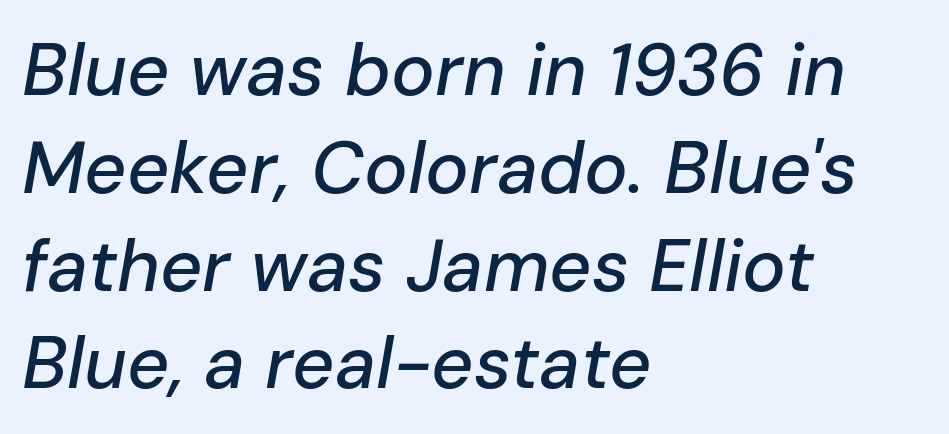
The passage shown is not underscored anywhere. Here the designer chose a conventional face with non-uniform glyph widths. Visually the block forms a straight wall on the left and a jagged coastline on the right. Line spacing here is normal. Emphasis-style slanted type is in use.
